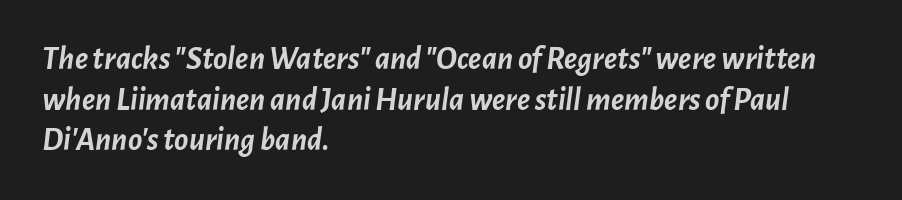
The image shows 33 px semibold type, italic (leaning right); set left-aligned, line spacing 1.23x, normal letter spacing, not underlined; low stroke contrast and a medium x-height.
